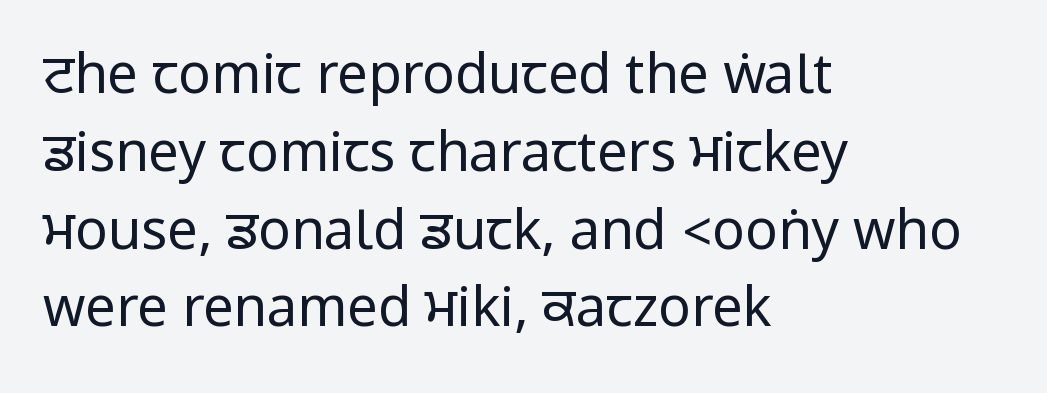
The image shows 54 px regular-weight, condensed sans-serif type, upright; set left-aligned, normal line spacing (1.44x), normal letter spacing, not underlined; low stroke contrast.
